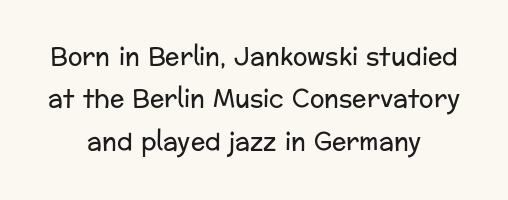
The image shows 24 px text type, upright; set centered, line spacing 1.77x, normal letter spacing, not underlined.
